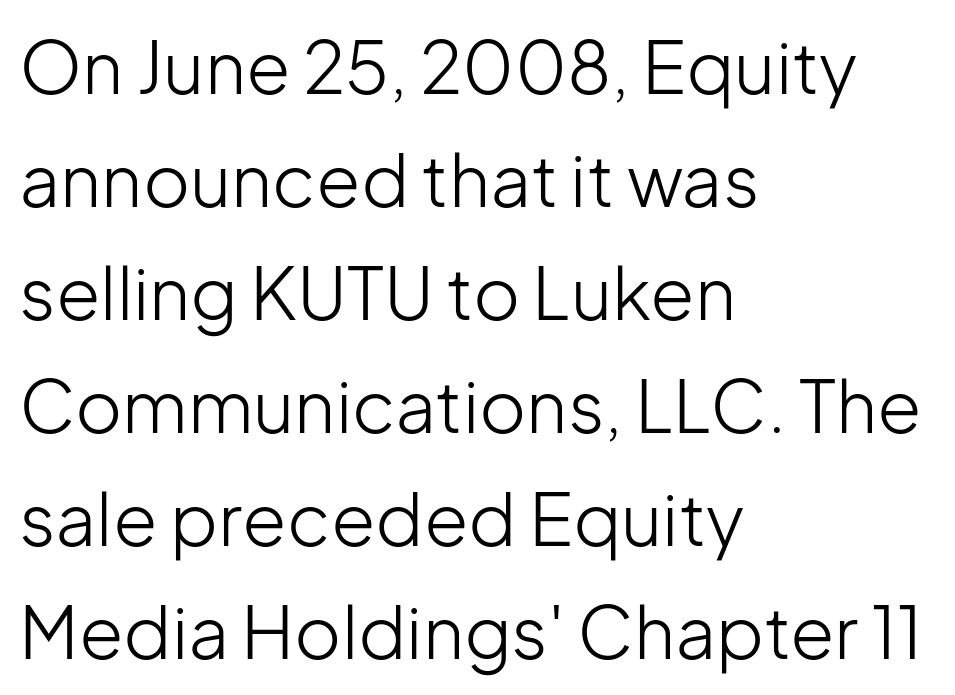
The image shows 72 px light sans-serif type, upright; set left-aligned, normal line spacing (1.57x), normal letter spacing, not underlined; low stroke contrast and a medium x-height.
